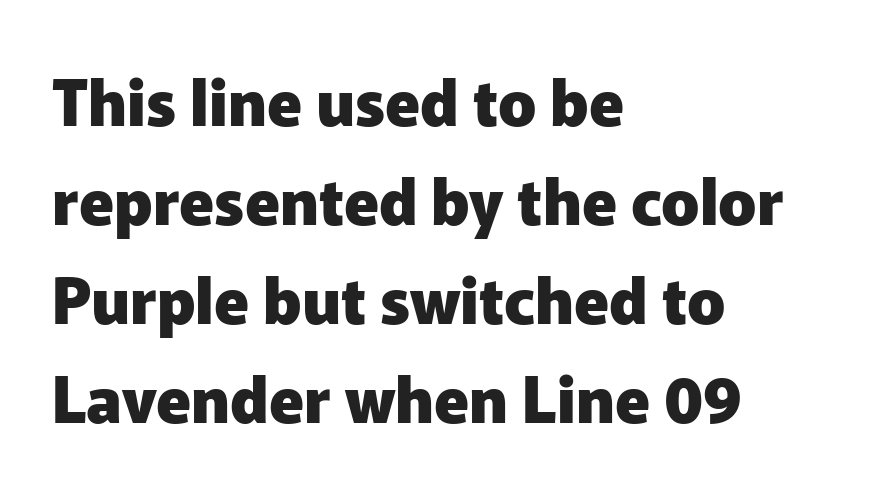
{"serif": "no", "italic": "no", "bold": "yes", "weight": "heavy", "width": "normal", "stroke_contrast": "low", "x_height": "medium", "monospaced": "no", "underline": "no", "align": "left", "line_spacing": "normal", "line_spacing_ratio": 1.57, "letter_spacing": "normal", "letter_spacing_em": 0.0, "glyph_px": 63}
